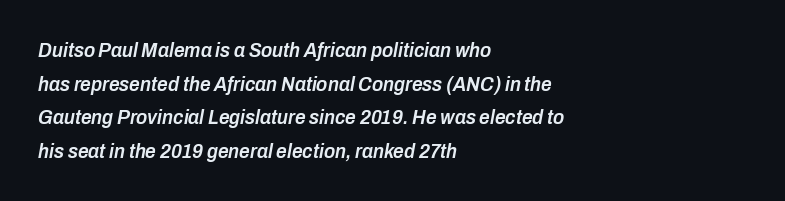
The image shows 21 px text type, italic (leaning right); set left-aligned, normal line spacing (1.6x), normal letter spacing, not underlined.
